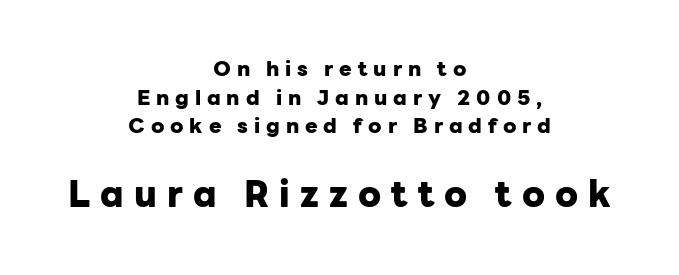
{"serif": "no", "italic": "no", "bold": "yes", "weight": "heavy", "width": "normal", "stroke_contrast": "low", "x_height": "medium", "monospaced": "no", "underline": "no", "align": "center", "line_spacing": "normal", "line_spacing_ratio": 1.36, "letter_spacing": "wide", "letter_spacing_em": 0.28, "larger_block": "second", "size_ratio": 1.71, "glyph_px": 36}
